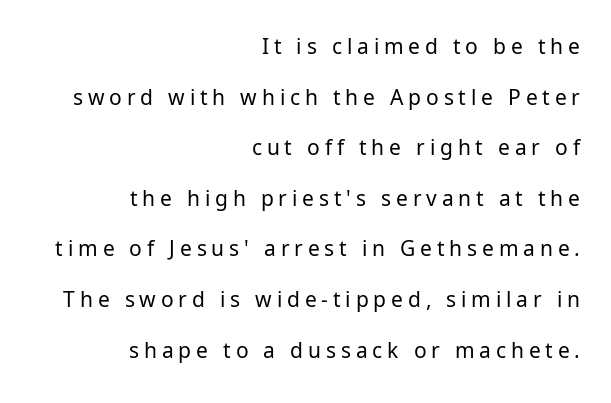
{"italic": "no", "bold": "no", "underline": "no", "align": "right", "line_spacing": "loose", "line_spacing_ratio": 2.41, "letter_spacing": "wide", "letter_spacing_em": 0.23, "glyph_px": 21}
